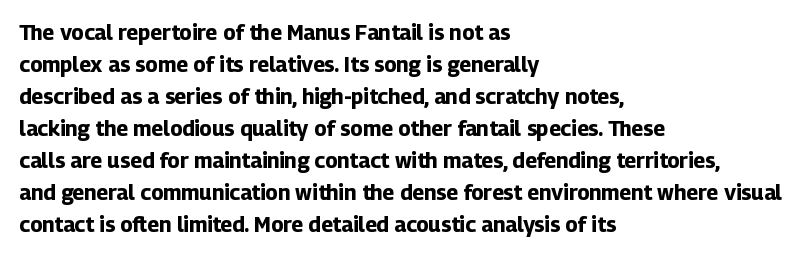
The type sits square on the baseline with zero lean. Summary of weight: heavy, a full bold. Interline gaps are of average width in this sample. The type is set solid horizontally, with unmodified tracking. Underline: absent.
